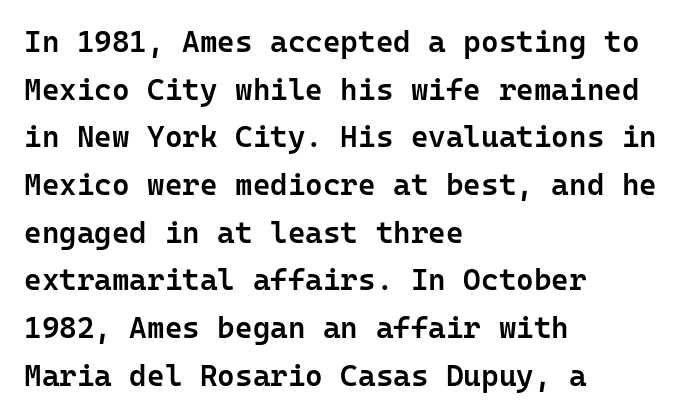
The image shows 30 px semibold sans-serif type, upright, monospaced; set left-aligned, normal line spacing (1.59x), normal letter spacing, not underlined; low stroke contrast and a medium x-height.
